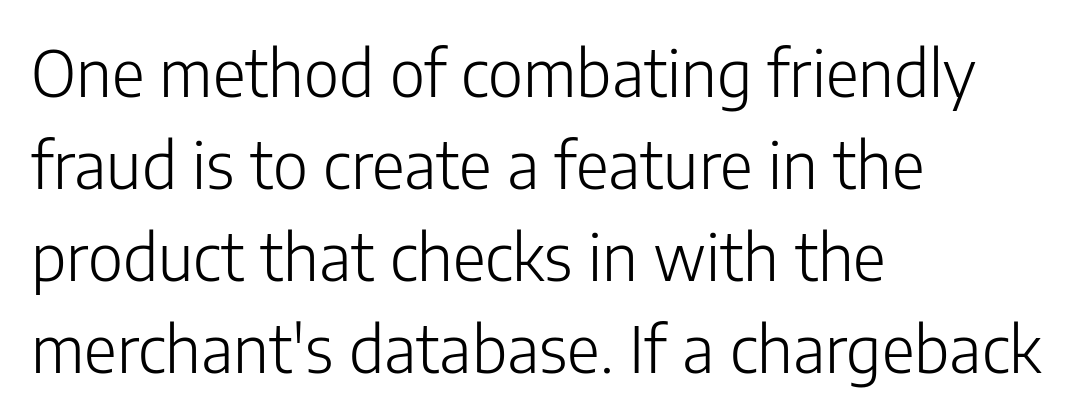
{"serif": "no", "italic": "no", "bold": "no", "weight": "light", "width": "normal", "stroke_contrast": "low", "x_height": "medium", "monospaced": "no", "underline": "no", "align": "left", "line_spacing": "normal", "line_spacing_ratio": 1.44, "letter_spacing": "normal", "letter_spacing_em": 0.0, "glyph_px": 64}
